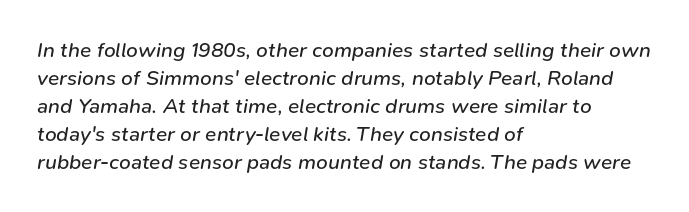
The image shows 21 px text type, italic (leaning right); set left-aligned, normal line spacing (1.33x), normal letter spacing, not underlined.
